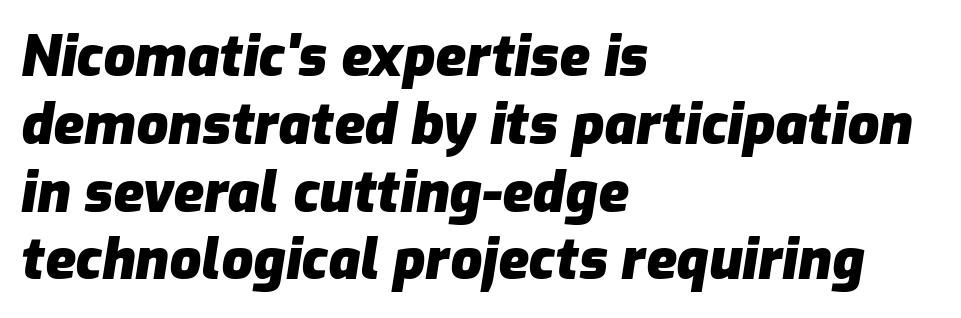
{"italic": "yes", "lean": "right", "slant_degrees": 9, "bold": "yes", "weight": "heavy", "width": "normal", "stroke_contrast": "low", "x_height": "medium", "monospaced": "no", "underline": "no", "align": "left", "line_spacing_ratio": 1.21, "letter_spacing": "normal", "letter_spacing_em": 0.0, "glyph_px": 56}
